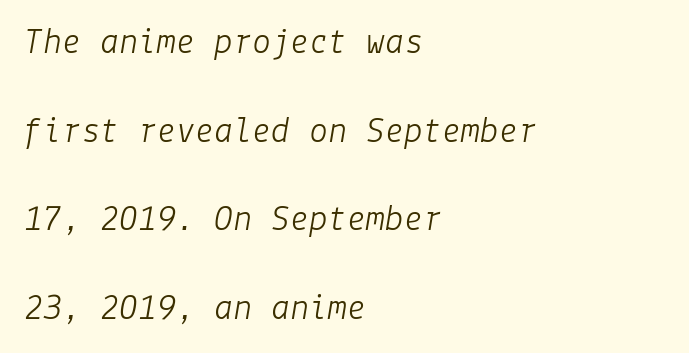
Q: Is the text bold? A: No.
Q: Is the text italic (slanted)? A: Yes, it leans right by about 9 degrees.
Q: Is the text underlined? A: No.
Q: How is the paragraph aligned? A: Left-aligned.
Q: Is the spacing between letters normal or unusually wide? A: Normal.
Q: Is the spacing between lines tight, normal or loose? A: Loose.
Q: Width (condensed, normal, or wide)? A: Normal.
Q: Stroke contrast? A: Low.
Q: x-height? A: Medium.
